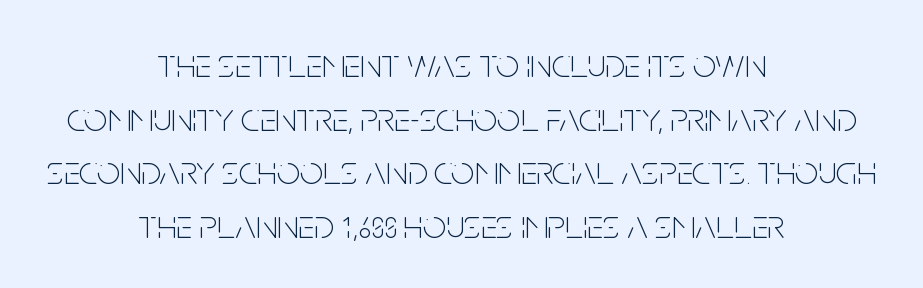
Q: Is the text bold? A: No.
Q: Is the text italic (slanted)? A: No, it is upright.
Q: Is the typeface a serif or a sans-serif typeface? A: Sans-serif.
Q: Is the text underlined? A: No.
Q: How is the paragraph aligned? A: Centered.
Q: Is the spacing between letters normal or unusually wide? A: Normal.
Q: Is the spacing between lines tight, normal or loose? A: Normal.
Q: Width (condensed, normal, or wide)? A: Condensed.
Q: Stroke contrast? A: Low.
Q: x-height? A: Large.
Q: Monospaced? A: No.
